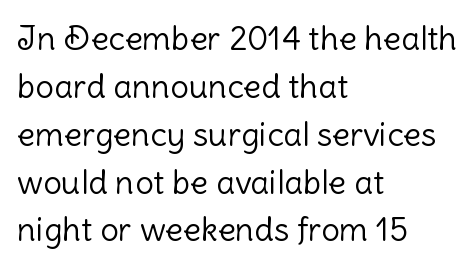
Q: Is the text bold? A: No.
Q: Is the text italic (slanted)? A: No, it is upright.
Q: Is the typeface a serif or a sans-serif typeface? A: Sans-serif.
Q: Is the text underlined? A: No.
Q: How is the paragraph aligned? A: Left-aligned.
Q: Is the spacing between letters normal or unusually wide? A: Normal.
Q: Is the spacing between lines tight, normal or loose? A: Normal.
Q: Width (condensed, normal, or wide)? A: Normal.
Q: Stroke contrast? A: Low.
Q: x-height? A: Medium.
Q: Monospaced? A: No.
